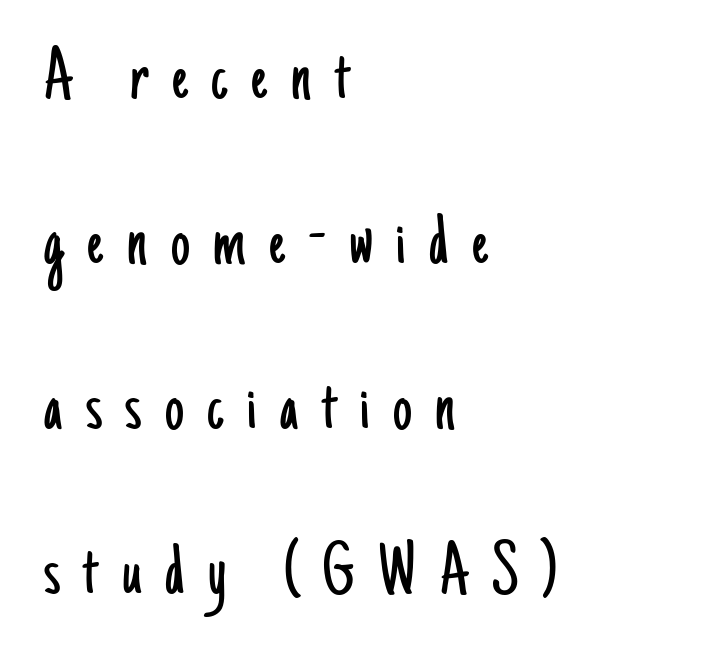
Q: Is the text bold? A: No.
Q: Is the text italic (slanted)? A: No, it is upright.
Q: Is the typeface a serif or a sans-serif typeface? A: Sans-serif.
Q: Is the text underlined? A: No.
Q: How is the paragraph aligned? A: Left-aligned.
Q: Is the spacing between letters normal or unusually wide? A: Unusually wide.
Q: Is the spacing between lines tight, normal or loose? A: Loose.
Q: Width (condensed, normal, or wide)? A: Condensed.
Q: Stroke contrast? A: Low.
Q: x-height? A: Small.
Q: Monospaced? A: No.
